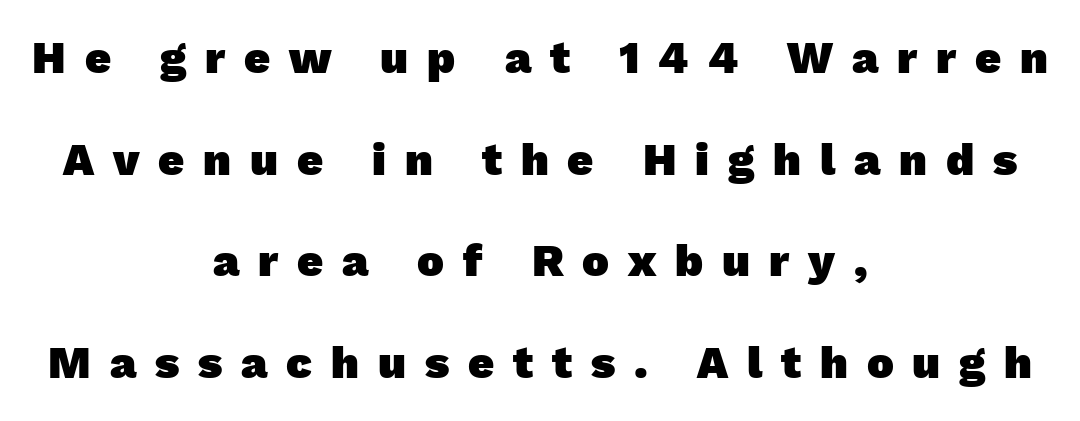
Q: Is the text bold? A: Yes.
Q: Is the typeface a serif or a sans-serif typeface? A: Sans-serif.
Q: Is the text underlined? A: No.
Q: How is the paragraph aligned? A: Centered.
Q: Is the spacing between letters normal or unusually wide? A: Unusually wide.
Q: Is the spacing between lines tight, normal or loose? A: Loose.
Q: Width (condensed, normal, or wide)? A: Normal.
Q: Stroke contrast? A: Low.
Q: x-height? A: Medium.
Q: Monospaced? A: No.
